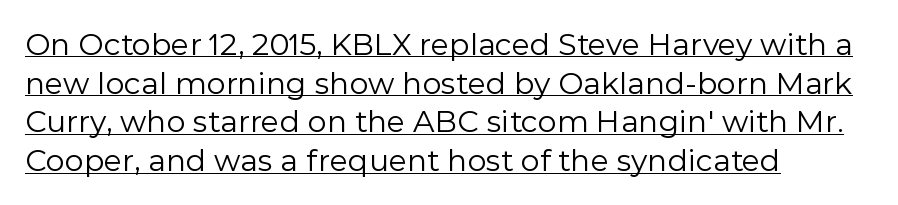
The passage shown is typed in a proportional face where columns would drift. Letterform terminals end flat and unadorned throughout the passage. A roman cut, with each character standing at attention. The typesetter has applied underlining to the passage shown. The letterforms sit at book weight or below. What's the leading like? Ordinary, nothing unusual.
